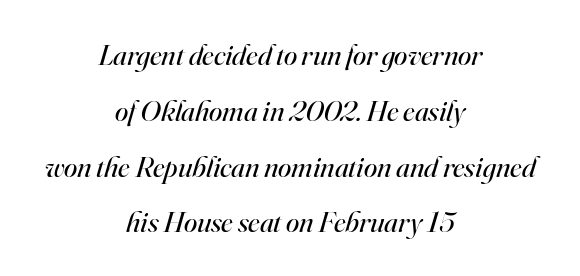
{"serif": "yes", "italic": "yes", "lean": "right", "slant_degrees": 16, "bold": "no", "weight": "regular", "width": "normal", "stroke_contrast": "high", "x_height": "small", "monospaced": "no", "underline": "no", "align": "center", "line_spacing_ratio": 1.86, "letter_spacing": "normal", "letter_spacing_em": 0.0, "glyph_px": 30}
